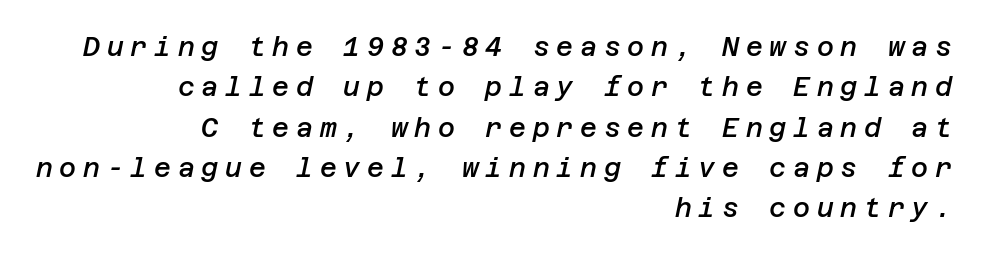
The image shows 26 px text type, italic (leaning right); set right-aligned, normal line spacing (1.55x), unusually wide letter spacing (+0.26 em), not underlined.
